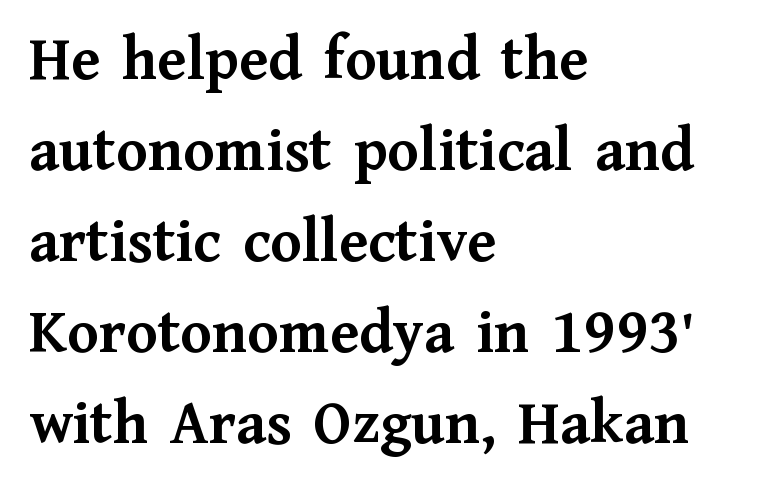
The image shows 64 px semibold serif type, upright; set left-aligned, normal line spacing (1.42x), normal letter spacing, not underlined; medium stroke contrast and a medium x-height.
